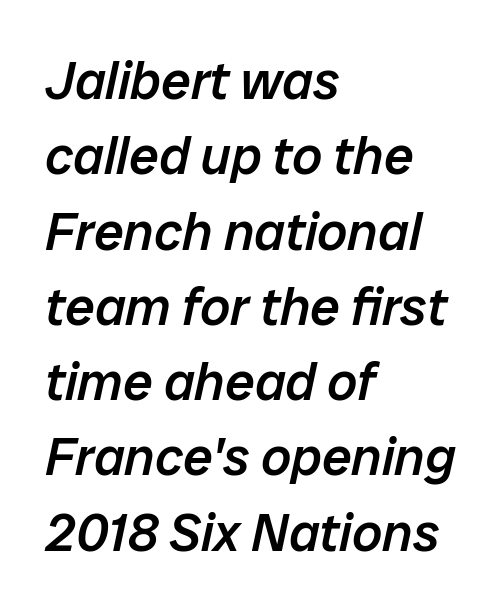
Q: Is the text bold? A: Semi-bold.
Q: Is the text italic (slanted)? A: Yes, it leans right by about 12 degrees.
Q: Is the text underlined? A: No.
Q: How is the paragraph aligned? A: Left-aligned.
Q: Is the spacing between letters normal or unusually wide? A: Normal.
Q: Is the spacing between lines tight, normal or loose? A: Normal.
Q: Width (condensed, normal, or wide)? A: Normal.
Q: Stroke contrast? A: Low.
Q: x-height? A: Medium.
Q: Monospaced? A: No.
